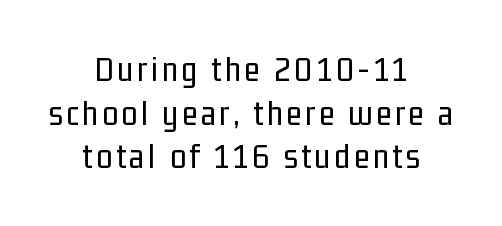
Line starts and ends both wander, symmetrically. Beneath every word, the page is bare. To sum up the face: it is a sans, with no serifs. Is this a heavy cut? Hardly; it is regular or lighter. These lines were composed using upright roman letters.
